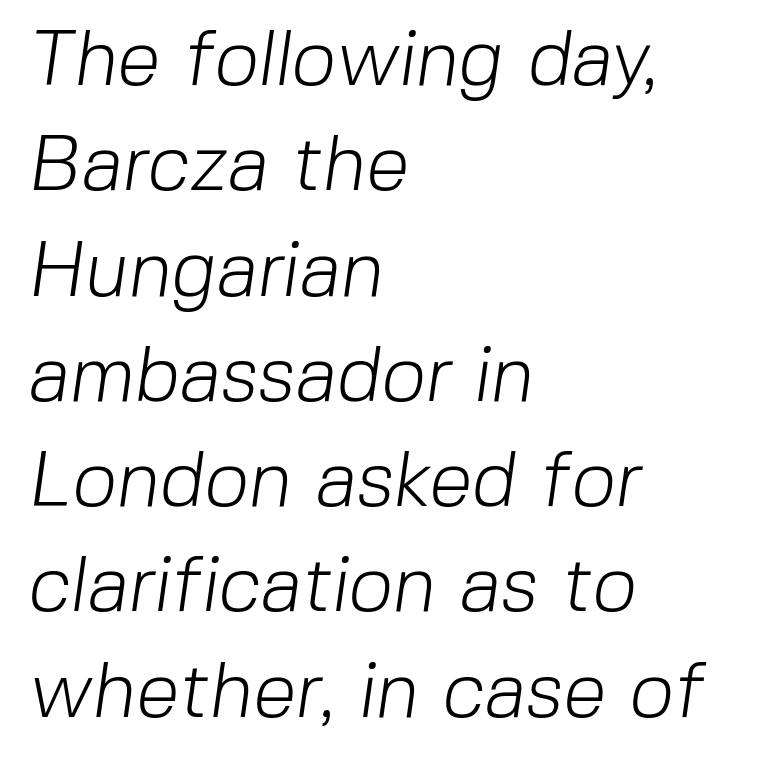
Only glyphs here, with clear space below each row. The face used here is proportionally spaced, like ordinary book or web type. Check where the strokes stop: nothing finishes them off — pure sans. This sample keeps an unexceptional amount of space between lines.
